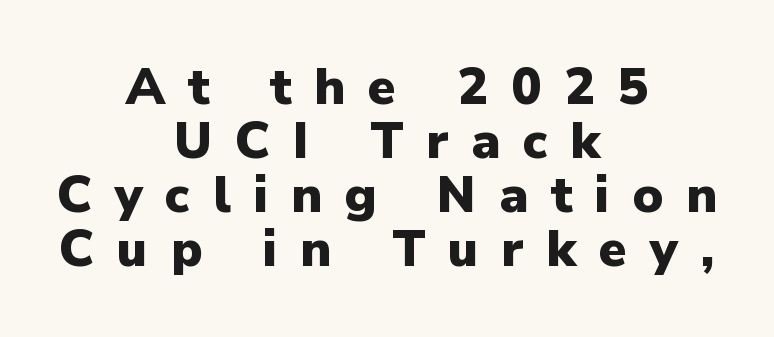
{"serif": "no", "italic": "no", "bold": "yes", "weight": "heavy", "width": "normal", "stroke_contrast": "low", "x_height": "medium", "monospaced": "no", "underline": "no", "align": "center", "line_spacing": "tight", "line_spacing_ratio": 1.06, "letter_spacing": "wide", "letter_spacing_em": 0.45, "glyph_px": 51}
